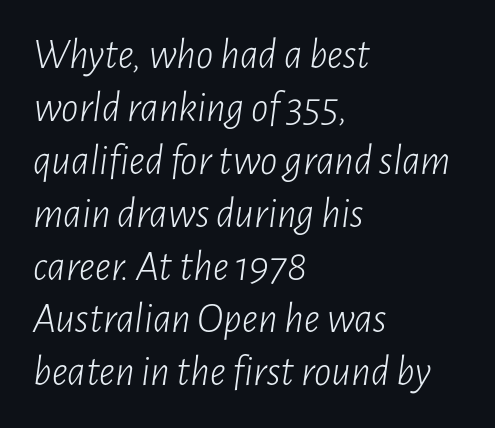
{"italic": "yes", "lean": "right", "slant_degrees": 7, "bold": "no", "weight": "light", "width": "condensed", "stroke_contrast": "low", "x_height": "medium", "monospaced": "no", "underline": "no", "align": "left", "line_spacing_ratio": 1.23, "letter_spacing": "normal", "letter_spacing_em": 0.0, "glyph_px": 43}
